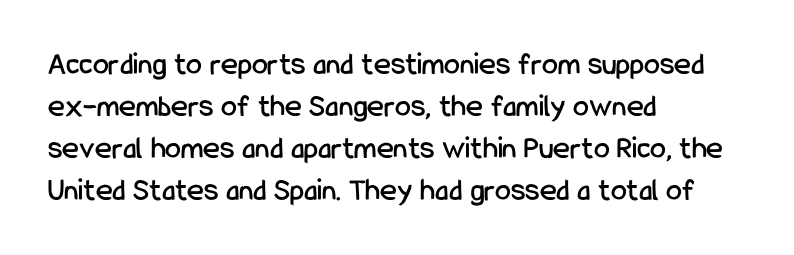
The image shows 32 px condensed sans-serif type, upright; set left-aligned, normal line spacing (1.31x), normal letter spacing, not underlined; low stroke contrast and a medium x-height.
